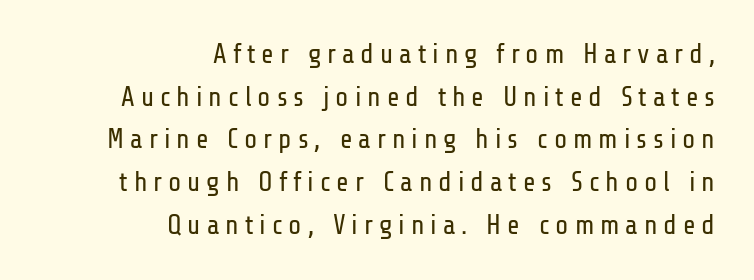
{"italic": "no", "bold": "no", "underline": "no", "align": "right", "line_spacing": "normal", "line_spacing_ratio": 1.58, "letter_spacing": "wide", "letter_spacing_em": 0.22, "glyph_px": 27}
